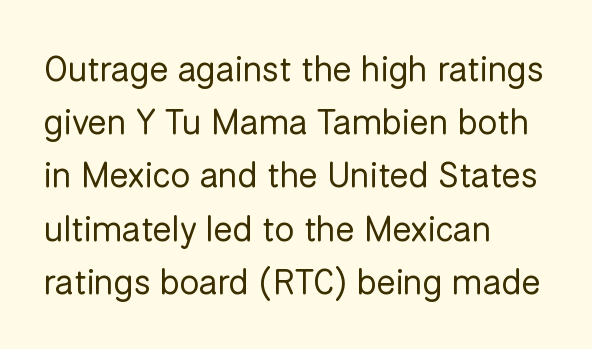
The image shows 35 px regular-weight sans-serif type, upright; set left-aligned, normal line spacing (1.52x), normal letter spacing, not underlined; low stroke contrast and a medium x-height.
